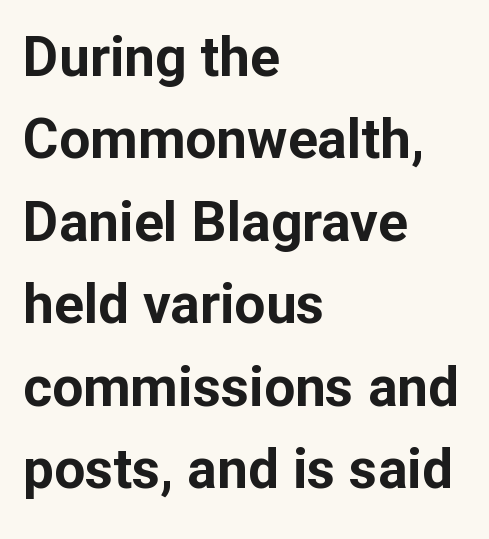
{"serif": "no", "italic": "no", "bold": "yes", "weight": "bold", "width": "normal", "stroke_contrast": "low", "x_height": "medium", "monospaced": "no", "underline": "no", "align": "left", "line_spacing": "normal", "line_spacing_ratio": 1.5, "letter_spacing": "normal", "letter_spacing_em": 0.0, "glyph_px": 55}
